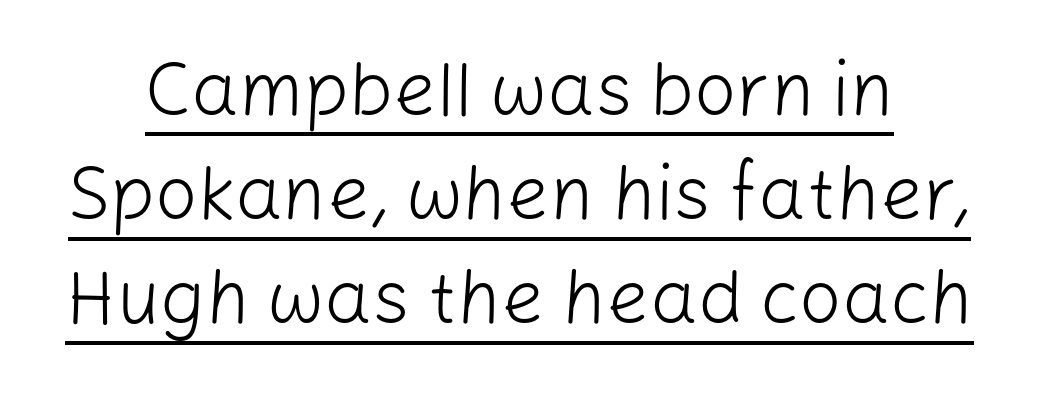
The passage shown is underscored from start to finish. No letter is thick-stroked: the sample isn't bold. Do the letters lean? They stand straight. One glance says typical: line gaps are just what's usual.
